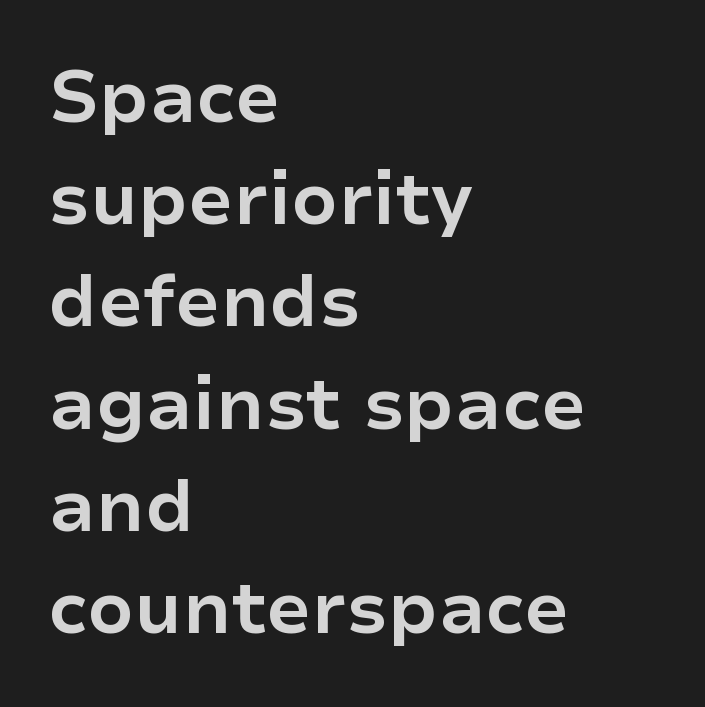
The image shows 73 px bold sans-serif type, upright; set left-aligned, normal line spacing (1.4x), normal letter spacing, not underlined; low stroke contrast and a medium x-height.
